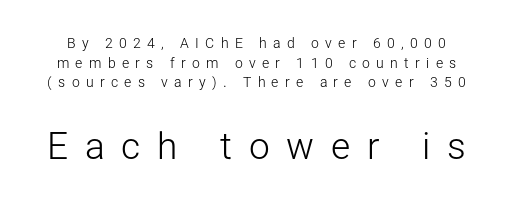
The image shows 37 px light sans-serif type, upright; set normal line spacing (1.4x), unusually wide letter spacing (+0.45 em), not underlined; the second (bottom) block is 2.64x larger; low stroke contrast and a medium x-height.
